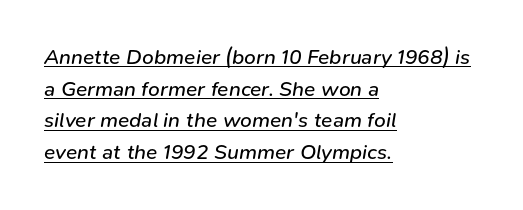
Q: Is the text bold? A: No.
Q: Is the text italic (slanted)? A: Yes, it leans right by about 9 degrees.
Q: Is the text underlined? A: Yes.
Q: How is the paragraph aligned? A: Left-aligned.
Q: Is the spacing between letters normal or unusually wide? A: Normal.
Q: Is the spacing between lines tight, normal or loose? A: Normal.
